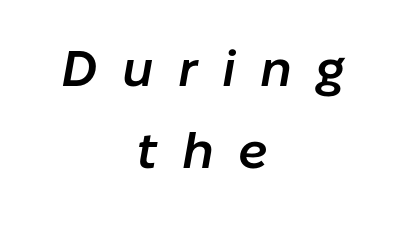
Do the characters align in a grid? No, the font is proportional. Typographic density is moderately raised because the face is semibold. Someone cranked the tracking dial way up on this one. These lines stack symmetrically, like a column narrowing and widening about its center.
